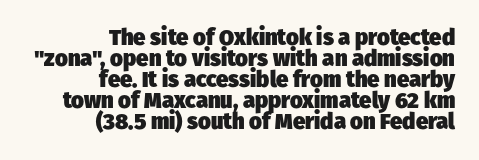
Is the block centered? No — it sits flush against the right margin. No word sits above an underline. In terms of letterspacing, this is plain default setting. This block would grow much taller if given ordinary leading; it's compressed now. Bold? Absolutely — the strokes are thick and heavy.
